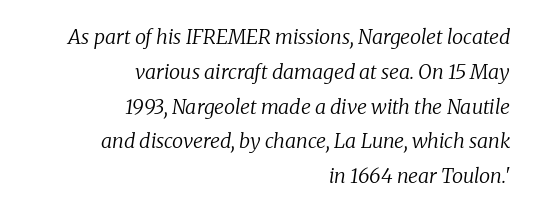
The image shows 20 px text type, italic (leaning right); set right-aligned, line spacing 1.74x, normal letter spacing, not underlined.
